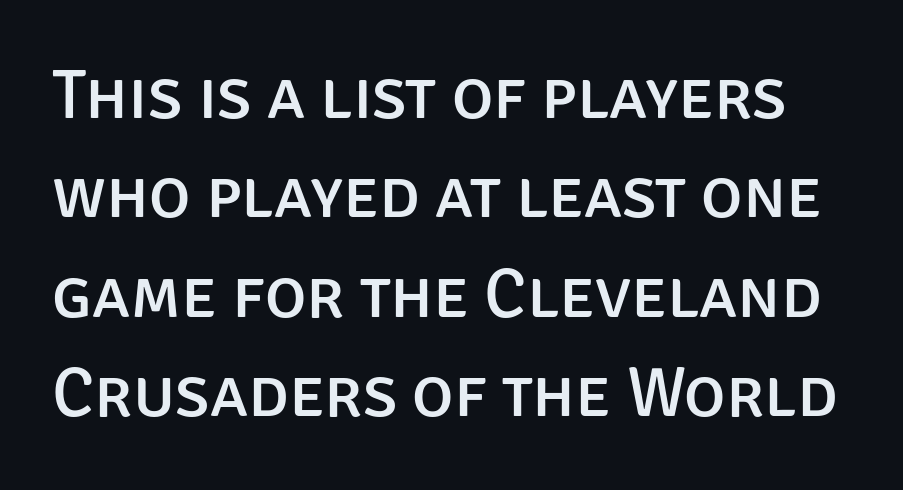
{"serif": "no", "italic": "no", "width": "normal", "stroke_contrast": "low", "x_height": "large", "monospaced": "no", "underline": "no", "line_spacing": "normal", "line_spacing_ratio": 1.42, "letter_spacing": "normal", "letter_spacing_em": 0.0, "glyph_px": 70}
